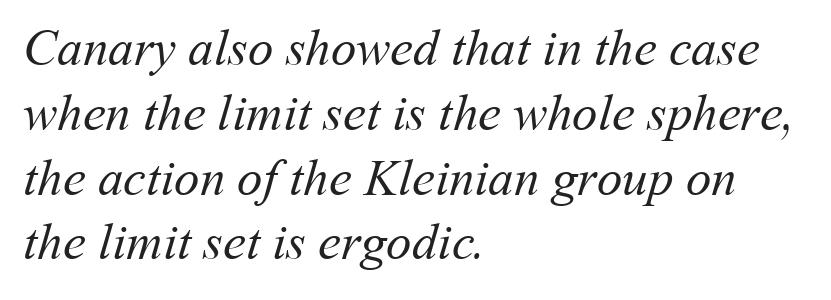
The image shows 51 px regular-weight type; set left-aligned, normal line spacing (1.27x), normal letter spacing, not underlined; medium stroke contrast and a medium x-height.
